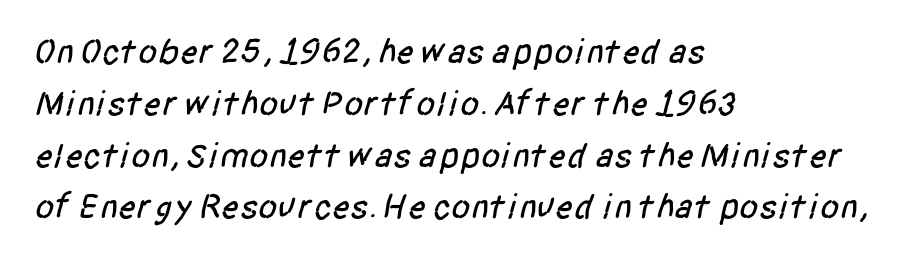
Q: Is the typeface a serif or a sans-serif typeface? A: Sans-serif.
Q: Is the text underlined? A: No.
Q: How is the paragraph aligned? A: Left-aligned.
Q: Is the spacing between letters normal or unusually wide? A: Normal.
Q: Is the spacing between lines tight, normal or loose? A: Normal.
Q: Width (condensed, normal, or wide)? A: Condensed.
Q: Stroke contrast? A: Low.
Q: x-height? A: Large.
Q: Monospaced? A: No.
